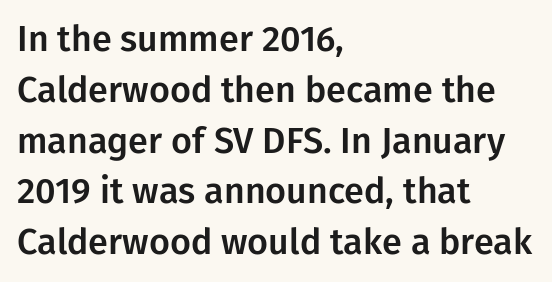
These lines sit exactly where default settings would place them. A typesetter would call this zero additional tracking. The glyphs are unaccompanied by any horizontal stroke below them. You could not count columns in this text — the font is proportionally spaced. Classification — sans serif. Every character sits straight up, as roman type does.
